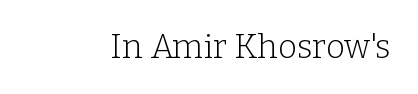
Between one letter and the next there's only the usual sliver of space. Rendered with straight, roman letterforms. The designer went with a serif here, giving each stem small feet. Quick note: underline off. Stroke thickness stays within the range of a standard reading face or lighter.
